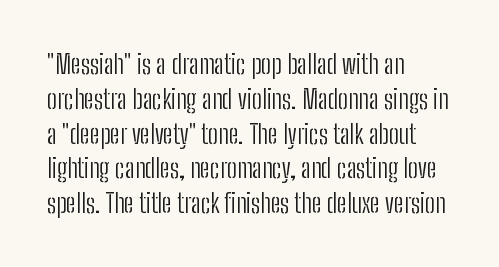
This sample keeps an unexceptional amount of space between lines. Characters remain perfectly vertical along every line. The gap between lines stays unmarked. Is this a heavy cut? Hardly; it is regular or lighter.
